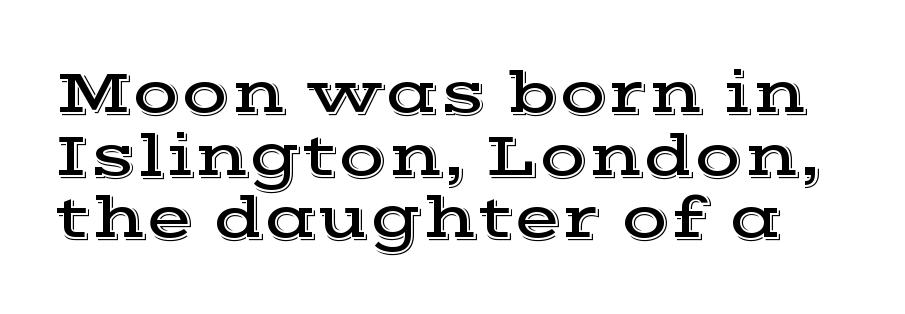
Q: Is the text italic (slanted)? A: No, it is upright.
Q: Is the typeface a serif or a sans-serif typeface? A: Serif.
Q: Is the text underlined? A: No.
Q: Is the spacing between letters normal or unusually wide? A: Normal.
Q: Is the spacing between lines tight, normal or loose? A: Tight.
Q: Width (condensed, normal, or wide)? A: Wide.
Q: x-height? A: Medium.
Q: Monospaced? A: No.
